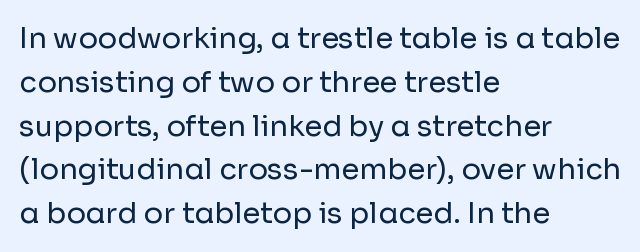
This is not heavy type; no bold has been used. A typesetter would call this proportional, since set widths differ per character. Compared with typical body copy, the letter spacing here is the same. The passage shown is not underscored anywhere.
